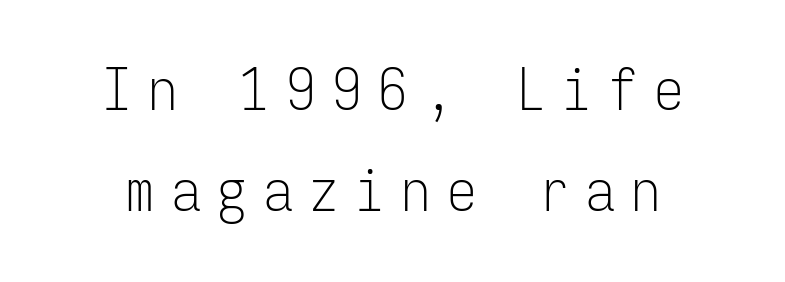
The image shows 59 px light, condensed sans-serif type, upright, monospaced; set line spacing 1.72x, unusually wide letter spacing (+0.28 em), not underlined; low stroke contrast and a medium x-height.
